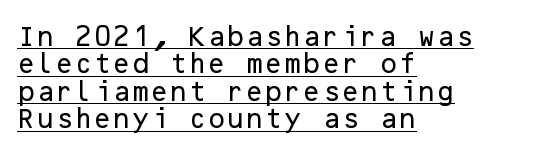
Notice how the stems are strictly vertical — no italics here. The lines in this sample share a left origin and differ only in where they stop. The string is rendered with underlining switched on. Short note: letters normally spaced. Successive baselines arrive at the customary interval.
